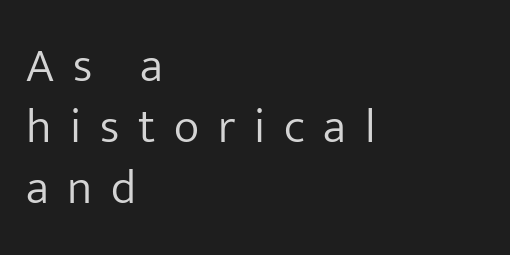
Q: Is the text bold? A: No.
Q: Is the text italic (slanted)? A: No, it is upright.
Q: Is the typeface a serif or a sans-serif typeface? A: Sans-serif.
Q: Is the text underlined? A: No.
Q: How is the paragraph aligned? A: Left-aligned.
Q: Is the spacing between letters normal or unusually wide? A: Unusually wide.
Q: Is the spacing between lines tight, normal or loose? A: Normal.
Q: Width (condensed, normal, or wide)? A: Normal.
Q: Stroke contrast? A: Low.
Q: x-height? A: Medium.
Q: Monospaced? A: No.
